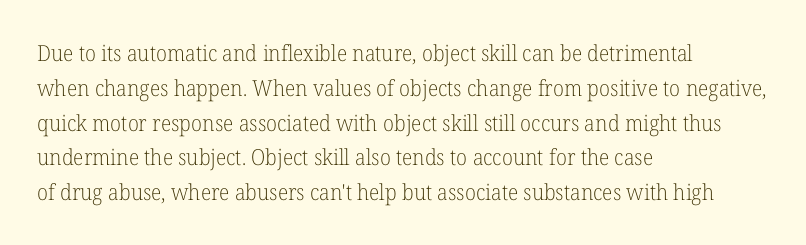
The image shows 22 px text type, upright; set left-aligned, normal line spacing (1.58x), normal letter spacing, not underlined.
